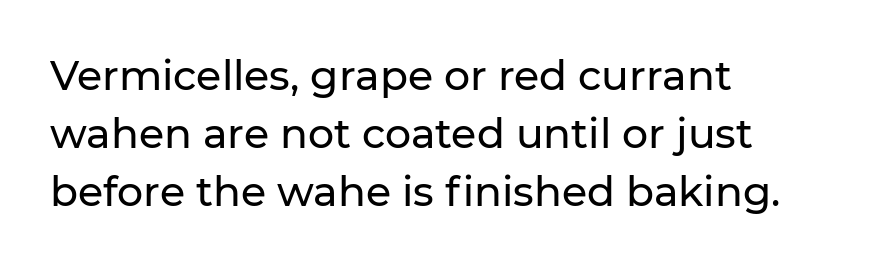
Q: Is the text italic (slanted)? A: No, it is upright.
Q: Is the typeface a serif or a sans-serif typeface? A: Sans-serif.
Q: Is the text underlined? A: No.
Q: How is the paragraph aligned? A: Left-aligned.
Q: Is the spacing between letters normal or unusually wide? A: Normal.
Q: Is the spacing between lines tight, normal or loose? A: Normal.
Q: Width (condensed, normal, or wide)? A: Normal.
Q: Stroke contrast? A: Low.
Q: x-height? A: Medium.
Q: Monospaced? A: No.
